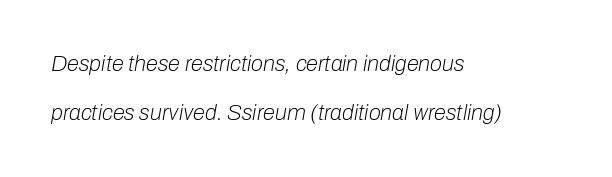
Q: Is the text bold? A: No.
Q: Is the text italic (slanted)? A: Yes, it leans right by about 10 degrees.
Q: Is the text underlined? A: No.
Q: How is the paragraph aligned? A: Left-aligned.
Q: Is the spacing between letters normal or unusually wide? A: Normal.
Q: Is the spacing between lines tight, normal or loose? A: Loose.
